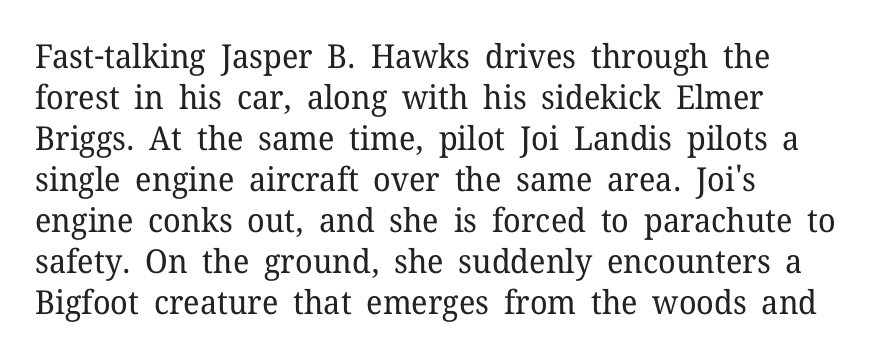
The letters stand straight up with perfectly vertical stems. Are there feet on the stems? There are — it's a serif. The paragraph has a hard left edge and a soft right edge. The space beneath each line is pristine and unruled. No extra tracking has been applied to these lines. Stem width sits at or under what a default text font uses.
